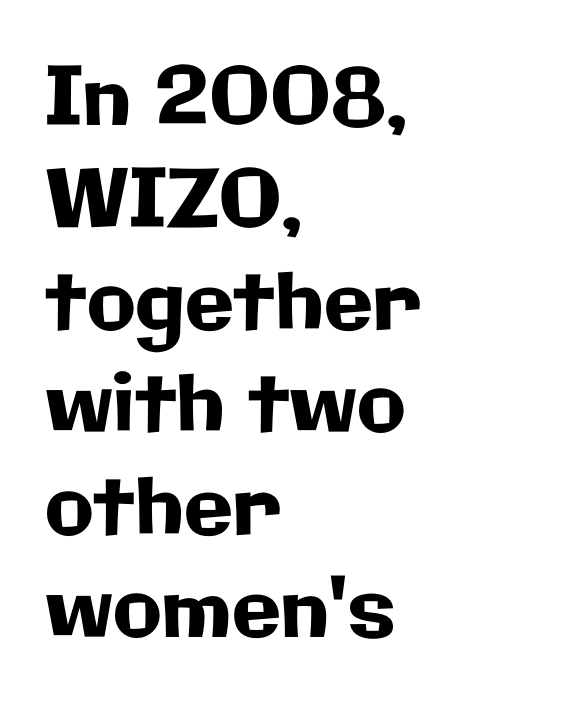
The specimen omits any rule beneath the text block's lines. Serif or sans? Sans — the stroke terminals are bare. You could call the tracking neutral — neither tight nor loose. Here the designer chose a conventional face with non-uniform glyph widths. Notice how descenders clear the ascenders below comfortably — that's standard leading. Where is the straight margin? On the left.
